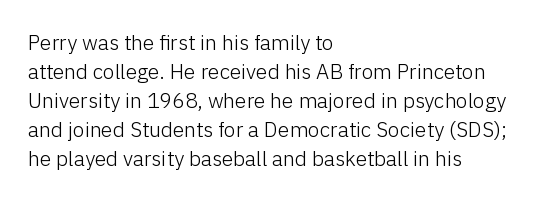
Q: Is the text bold? A: No.
Q: Is the text italic (slanted)? A: No, it is upright.
Q: Is the text underlined? A: No.
Q: How is the paragraph aligned? A: Left-aligned.
Q: Is the spacing between letters normal or unusually wide? A: Normal.
Q: Is the spacing between lines tight, normal or loose? A: Normal.
